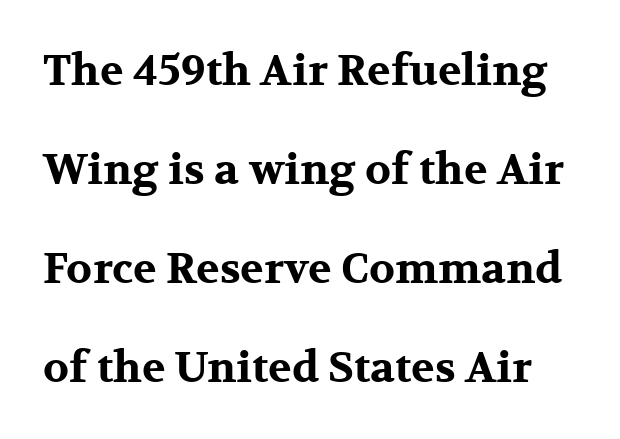
{"serif": "yes", "italic": "no", "bold": "yes", "weight": "bold", "width": "wide", "stroke_contrast": "medium", "x_height": "medium", "monospaced": "no", "underline": "no", "line_spacing": "loose", "line_spacing_ratio": 2.3, "letter_spacing": "normal", "letter_spacing_em": 0.0, "glyph_px": 43}
